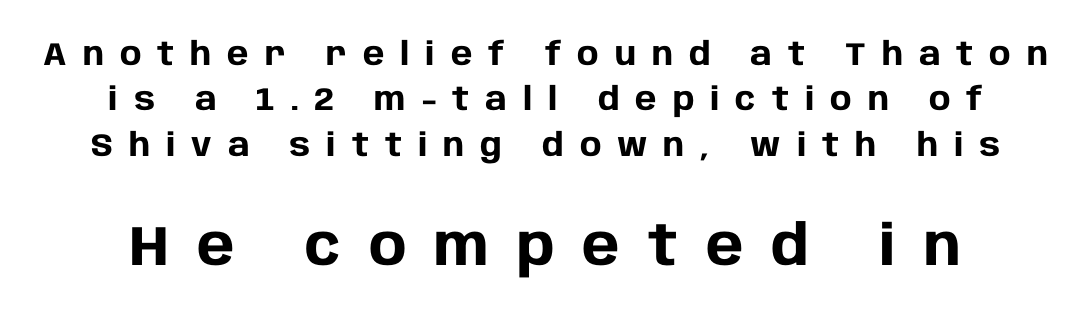
The image shows 56 px heavy sans-serif type, upright; set normal line spacing (1.42x), unusually wide letter spacing (+0.5 em), not underlined; the second (bottom) block is 1.75x larger; low stroke contrast and a large x-height.
